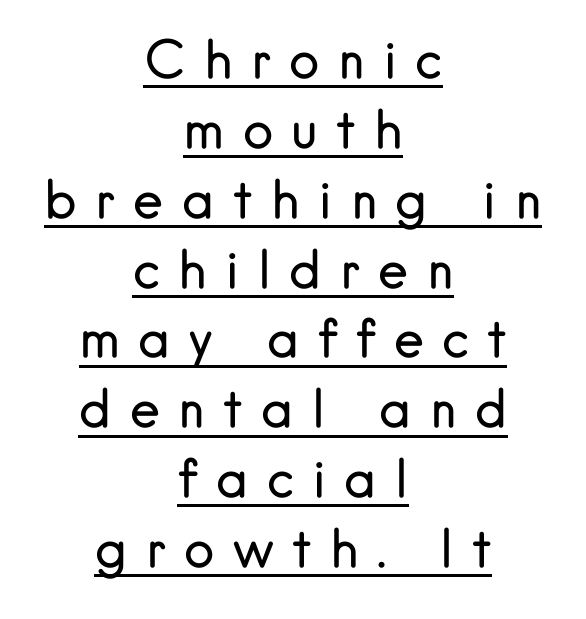
Q: Is the text bold? A: No.
Q: Is the text italic (slanted)? A: No, it is upright.
Q: Is the typeface a serif or a sans-serif typeface? A: Sans-serif.
Q: Is the text underlined? A: Yes.
Q: How is the paragraph aligned? A: Centered.
Q: Is the spacing between letters normal or unusually wide? A: Unusually wide.
Q: Is the spacing between lines tight, normal or loose? A: Normal.
Q: Width (condensed, normal, or wide)? A: Normal.
Q: Stroke contrast? A: Low.
Q: x-height? A: Small.
Q: Monospaced? A: No.
